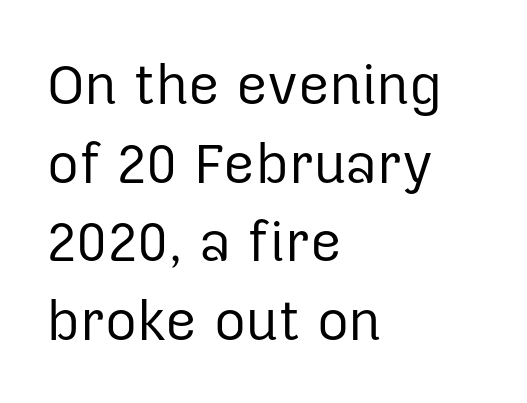
The image shows 55 px regular-weight sans-serif type, upright; set left-aligned, normal line spacing (1.43x), normal letter spacing, not underlined; low stroke contrast and a medium x-height.
